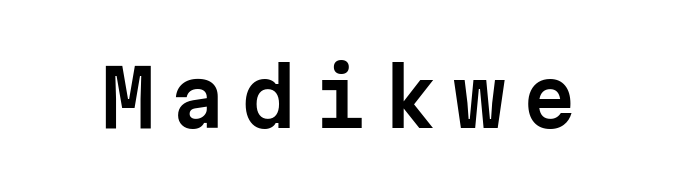
Vertical strokes here are truly vertical. The typeface chosen for these lines omits serifs. Do the characters align in a grid? Yes, the font is monospaced. Inter-character spacing is expanded well beyond the font's built-in metrics. Letters rest on an invisible, unmarked baseline.
